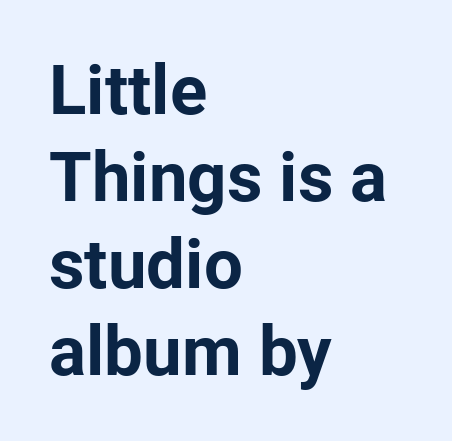
The image shows 69 px bold sans-serif type, upright; set left-aligned, normal line spacing (1.26x), normal letter spacing, not underlined; low stroke contrast and a medium x-height.
